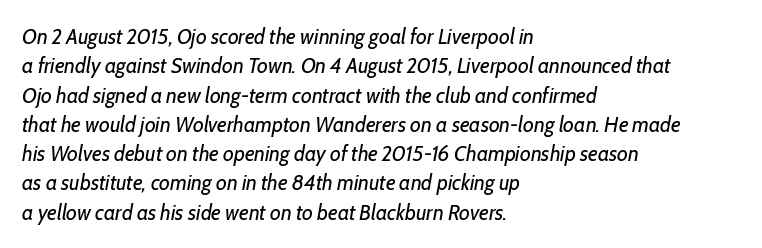
Q: Is the text bold? A: No.
Q: Is the text italic (slanted)? A: Yes, it leans right by about 10 degrees.
Q: Is the text underlined? A: No.
Q: How is the paragraph aligned? A: Left-aligned.
Q: Is the spacing between letters normal or unusually wide? A: Normal.
Q: Is the spacing between lines tight, normal or loose? A: Normal.
